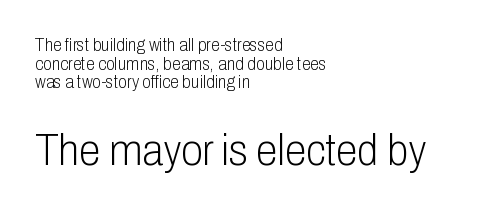
{"serif": "no", "italic": "no", "bold": "no", "weight": "light", "width": "condensed", "stroke_contrast": "low", "x_height": "medium", "monospaced": "no", "underline": "no", "align": "left", "line_spacing": "tight", "line_spacing_ratio": 1.03, "letter_spacing": "normal", "letter_spacing_em": 0.0, "larger_block": "second", "size_ratio": 2.44, "glyph_px": 44}
